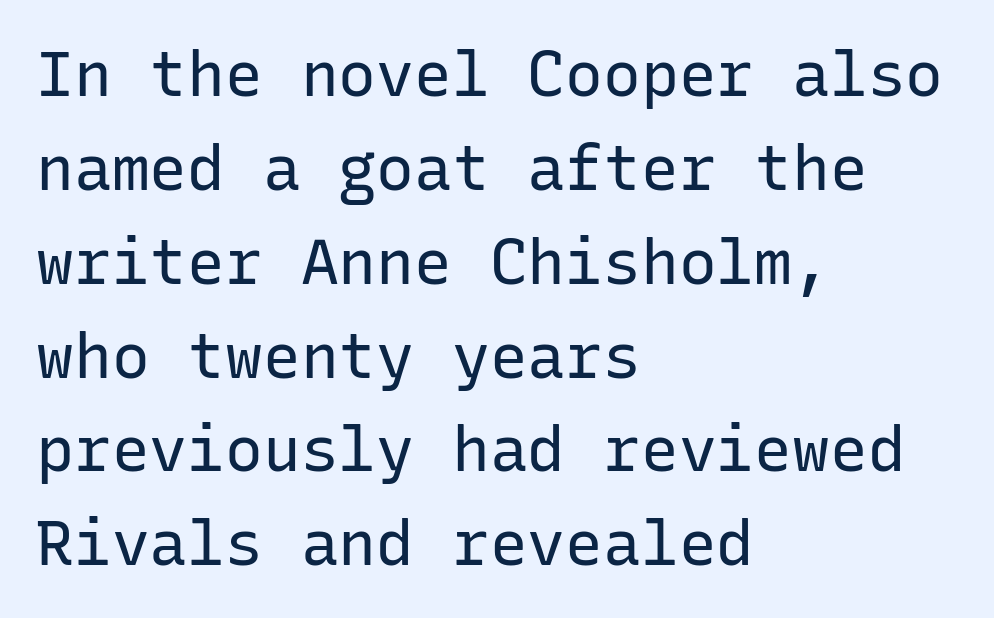
{"serif": "no", "italic": "no", "bold": "no", "weight": "regular", "width": "normal", "stroke_contrast": "low", "x_height": "medium", "monospaced": "yes", "underline": "no", "align": "left", "line_spacing": "normal", "line_spacing_ratio": 1.49, "letter_spacing": "normal", "letter_spacing_em": 0.0, "glyph_px": 63}
